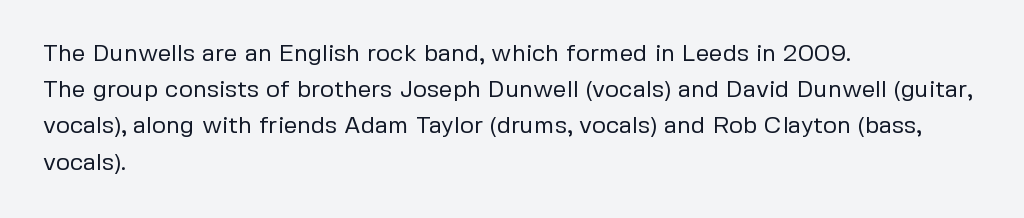
Default kerning and tracking; the words read as compact shapes. Tall strokes in this sample are plumb rather than angled. This rendering uses left alignment, leaving the right contour irregular. Students, observe: this is what conventionally led text looks like. Each stroke keeps to a modest, everyday thickness or less. Honestly, there is no underline to notice here at all.
